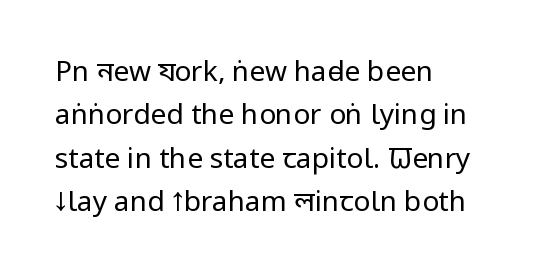
Q: Is the text bold? A: No.
Q: Is the text italic (slanted)? A: No, it is upright.
Q: Is the typeface a serif or a sans-serif typeface? A: Sans-serif.
Q: Is the text underlined? A: No.
Q: How is the paragraph aligned? A: Left-aligned.
Q: Is the spacing between letters normal or unusually wide? A: Normal.
Q: Is the spacing between lines tight, normal or loose? A: Normal.
Q: Width (condensed, normal, or wide)? A: Condensed.
Q: Stroke contrast? A: Low.
Q: x-height? A: Large.
Q: Monospaced? A: No.
